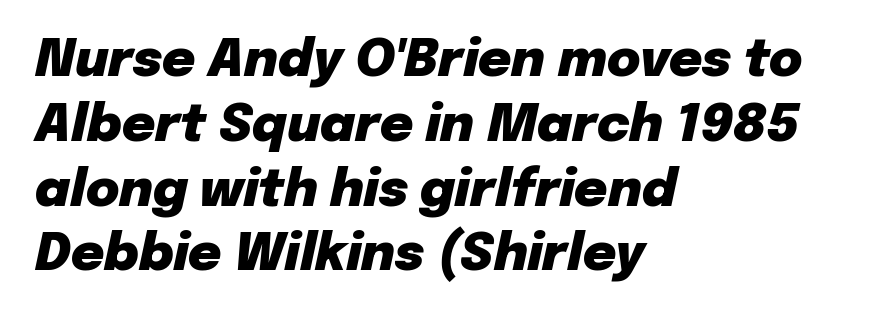
{"italic": "yes", "lean": "right", "slant_degrees": 12, "bold": "yes", "weight": "heavy", "width": "normal", "stroke_contrast": "low", "x_height": "medium", "monospaced": "no", "underline": "no", "align": "left", "line_spacing": "normal", "line_spacing_ratio": 1.27, "letter_spacing": "normal", "letter_spacing_em": 0.0, "glyph_px": 51}
